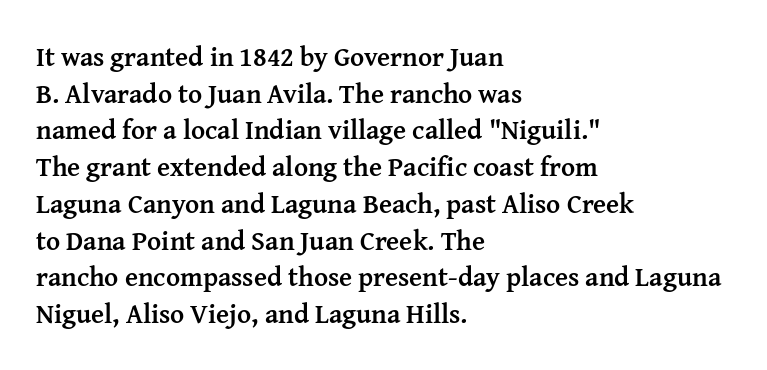
Casual observation: everything's shoved over to the left. Look at the tracking — it's just the regular setting, nothing added. The rendering uses a moderate line-height, typical for paragraphs. Decoration check: the copy has no underline. The face used here has the dense, thick strokes of a bold. The typography opts for an upright posture over an oblique one.
